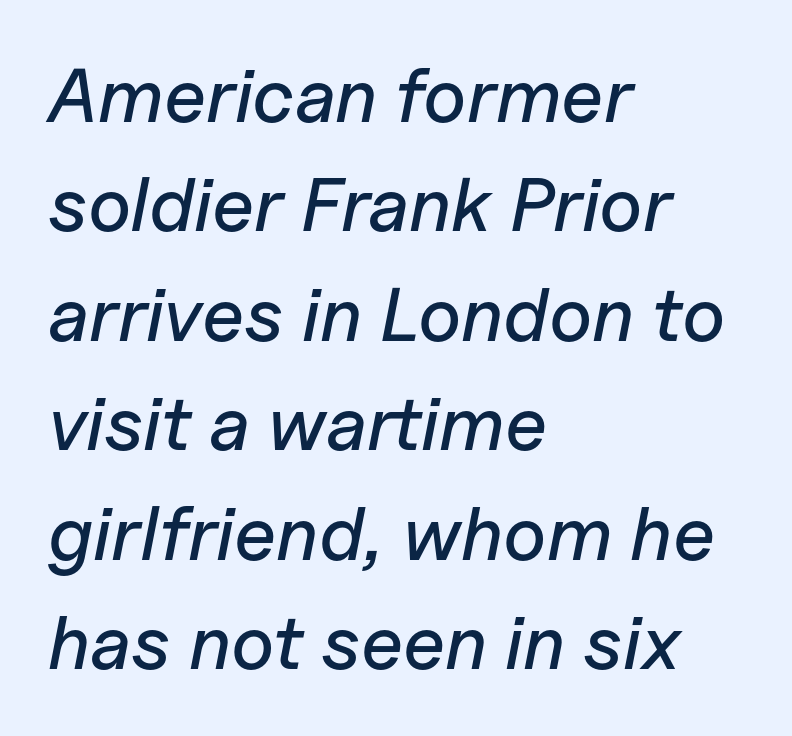
{"italic": "yes", "lean": "right", "slant_degrees": 11, "width": "normal", "stroke_contrast": "low", "x_height": "medium", "monospaced": "no", "underline": "no", "align": "left", "line_spacing": "normal", "line_spacing_ratio": 1.44, "letter_spacing": "normal", "letter_spacing_em": 0.0, "glyph_px": 76}
